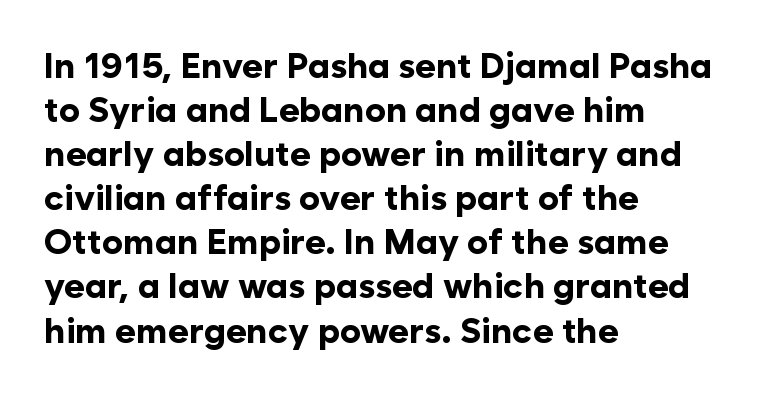
This sample uses plain, unmodified letter spacing. In terms of weight, the rendering is a true, heavy bold. Has an underline been added? It has not. Characters remain perfectly vertical along every line.
